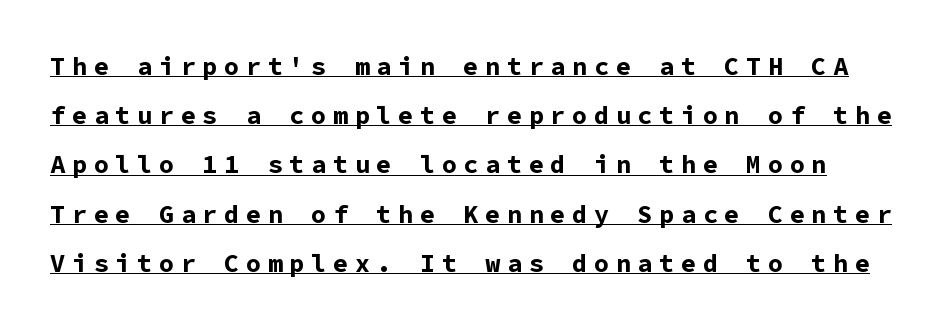
{"italic": "no", "bold": "yes", "underline": "yes", "line_spacing": "loose", "line_spacing_ratio": 1.97, "letter_spacing": "wide", "letter_spacing_em": 0.27, "glyph_px": 25}
